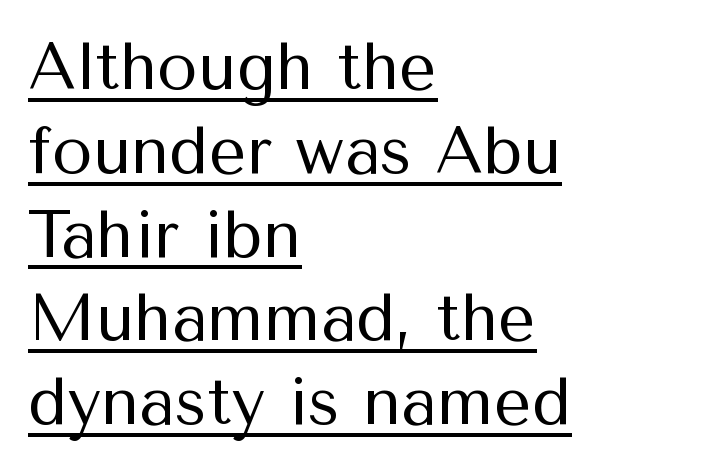
{"serif": "no", "italic": "no", "bold": "no", "weight": "regular", "width": "normal", "stroke_contrast": "medium", "x_height": "medium", "monospaced": "no", "underline": "yes", "align": "left", "line_spacing": "normal", "line_spacing_ratio": 1.27, "letter_spacing": "normal", "letter_spacing_em": 0.0, "glyph_px": 66}
